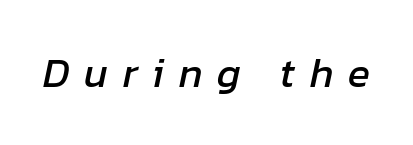
{"italic": "yes", "lean": "right", "slant_degrees": 12, "width": "normal", "stroke_contrast": "low", "x_height": "medium", "monospaced": "no", "underline": "no", "letter_spacing": "wide", "letter_spacing_em": 0.36, "glyph_px": 41}
